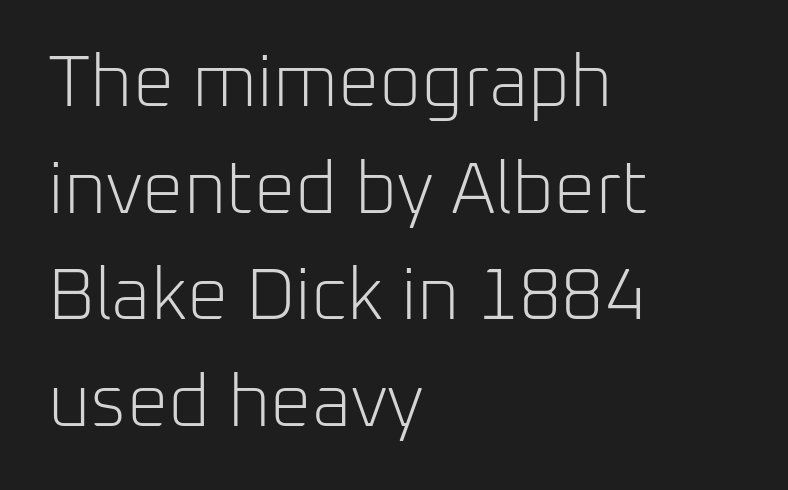
Honestly, the row spacing looks completely unremarkable. Here the designer chose a conventional face with non-uniform glyph widths. The space beneath each line is pristine and unruled. Characters follow at the spacing the type designer built in. Italic: no, the glyphs are upright roman.
